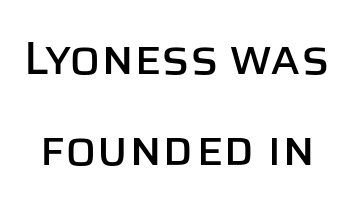
Typographically, this falls in the sans-serif category. The font's upright variant was chosen for this text. Rule under the text: the space is simply empty. Spacing verdict: proportional, widths tailored to each character. Is the letter spacing exaggerated? No — it looks like the ordinary default. If you measured baseline to baseline, you'd find a long distance.
